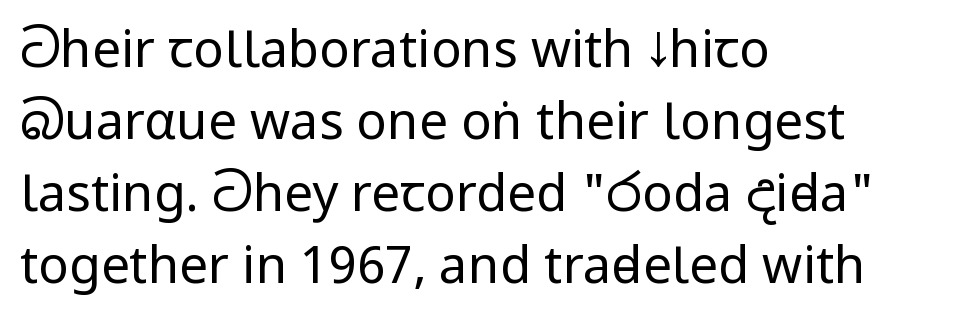
{"serif": "no", "italic": "no", "bold": "no", "weight": "regular", "width": "condensed", "stroke_contrast": "low", "underline": "no", "align": "left", "line_spacing": "normal", "line_spacing_ratio": 1.41, "letter_spacing": "normal", "letter_spacing_em": 0.0, "glyph_px": 51}
